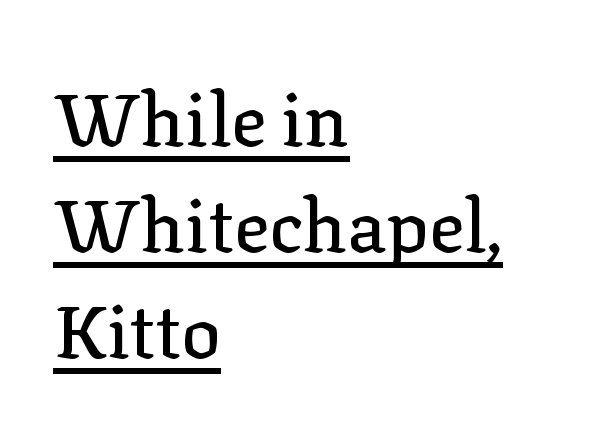
{"serif": "yes", "italic": "no", "width": "normal", "stroke_contrast": "low", "x_height": "medium", "monospaced": "no", "underline": "yes", "align": "left", "line_spacing": "normal", "line_spacing_ratio": 1.43, "letter_spacing": "normal", "letter_spacing_em": 0.0, "glyph_px": 74}
